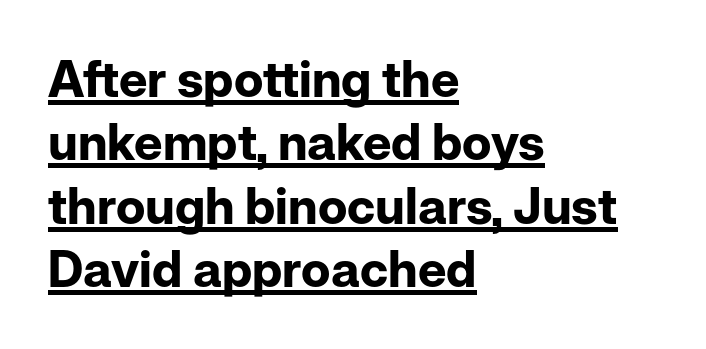
{"serif": "no", "italic": "no", "bold": "yes", "weight": "bold", "width": "normal", "stroke_contrast": "low", "x_height": "medium", "monospaced": "no", "underline": "yes", "align": "left", "line_spacing": "normal", "line_spacing_ratio": 1.27, "letter_spacing": "normal", "letter_spacing_em": 0.0, "glyph_px": 50}
